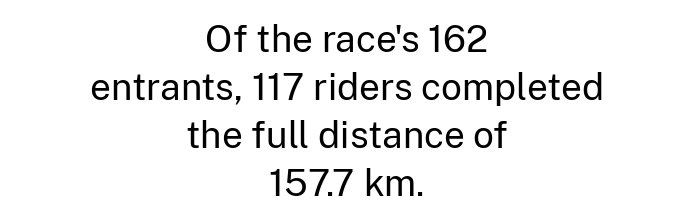
{"serif": "no", "italic": "no", "bold": "no", "weight": "regular", "width": "normal", "stroke_contrast": "low", "x_height": "medium", "monospaced": "no", "underline": "no", "align": "center", "line_spacing": "normal", "line_spacing_ratio": 1.3, "letter_spacing": "normal", "letter_spacing_em": 0.0, "glyph_px": 37}
